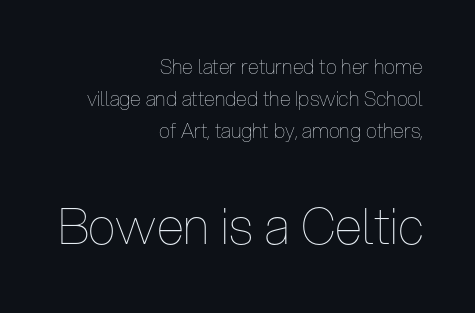
{"italic": "no", "bold": "no", "weight": "thin", "width": "condensed", "stroke_contrast": "low", "x_height": "medium", "monospaced": "no", "underline": "no", "align": "right", "line_spacing": "normal", "line_spacing_ratio": 1.61, "letter_spacing": "normal", "letter_spacing_em": 0.0, "larger_block": "second", "size_ratio": 2.5, "glyph_px": 50}
